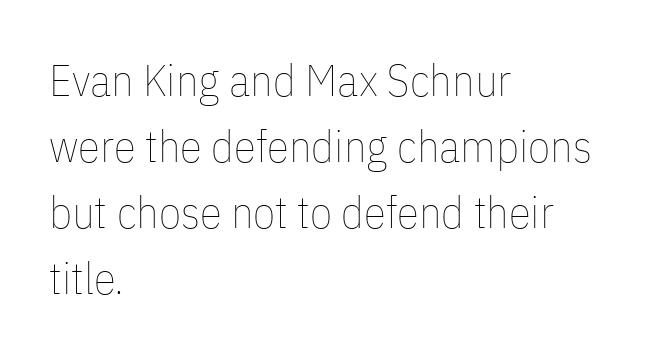
The image shows 45 px thin, condensed type, upright; set left-aligned, normal line spacing (1.47x), normal letter spacing, not underlined; low stroke contrast and a medium x-height.
